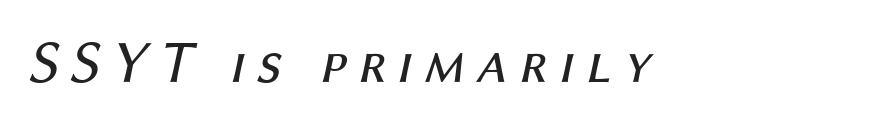
The image shows 61 px regular-weight type, italic (leaning right); set not underlined; medium stroke contrast and a medium x-height.
